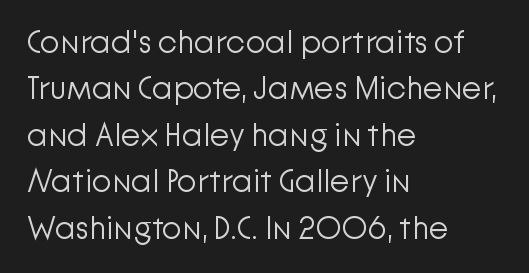
Vertical spacing — default. Each word holds together tightly as a unit, with standard inter-letter gaps. These lines are rendered in a variable-pitch font. Which margin do the lines hug? The left one — the right edge is uneven. Ink coverage per letter is moderate at most.
